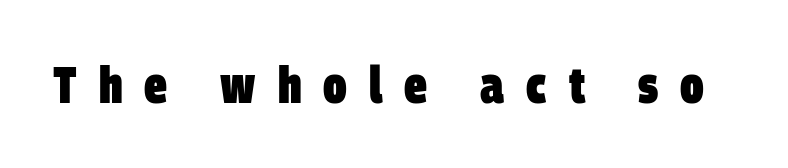
The type is letterspaced generously, with wide tracking. A full-strength bold gives these letters their thick strokes. You could not count columns in this text — the font is proportionally spaced. Classification — sans serif.
